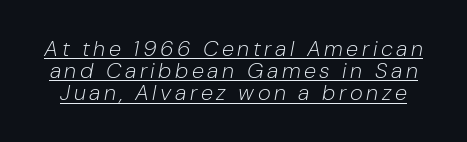
Q: Is the text bold? A: No.
Q: Is the text italic (slanted)? A: Yes, it leans right by about 10 degrees.
Q: Is the text underlined? A: Yes.
Q: Is the spacing between lines tight, normal or loose? A: Tight.
